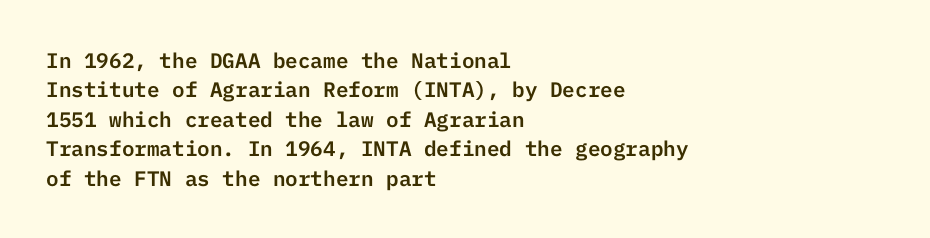
The image shows 21 px text type, upright; set left-aligned, normal line spacing (1.4x), normal letter spacing, not underlined.
